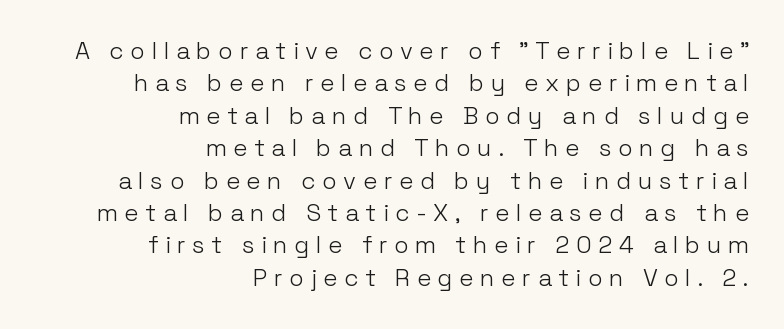
Q: Is the text bold? A: No.
Q: Is the text italic (slanted)? A: No, it is upright.
Q: Is the text underlined? A: No.
Q: How is the paragraph aligned? A: Right-aligned.
Q: Is the spacing between letters normal or unusually wide? A: Unusually wide.
Q: Is the spacing between lines tight, normal or loose? A: Normal.
